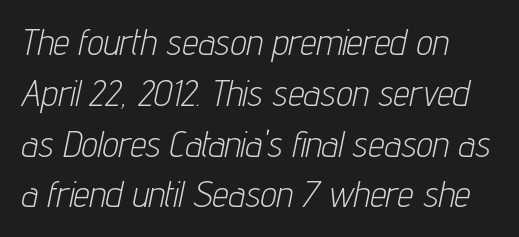
If you drew a line through each stem, it would be angled. The weight tops out at a normal text grade. The face used here is proportionally spaced, like ordinary book or web type. Letter spacing: default. Each row of text sits above clean, open space.
